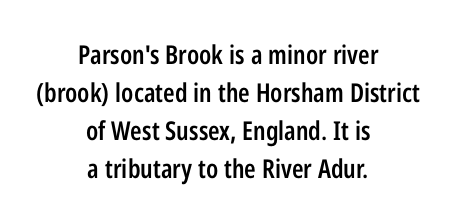
The image shows 26 px text type, upright; set centered, normal line spacing (1.46x), normal letter spacing, not underlined.
